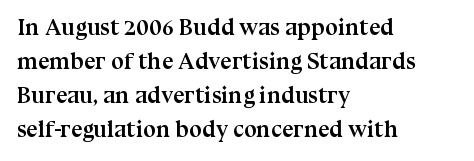
{"italic": "no", "bold": "yes", "underline": "no", "align": "left", "line_spacing": "normal", "line_spacing_ratio": 1.48, "letter_spacing": "normal", "letter_spacing_em": 0.0, "glyph_px": 23}
